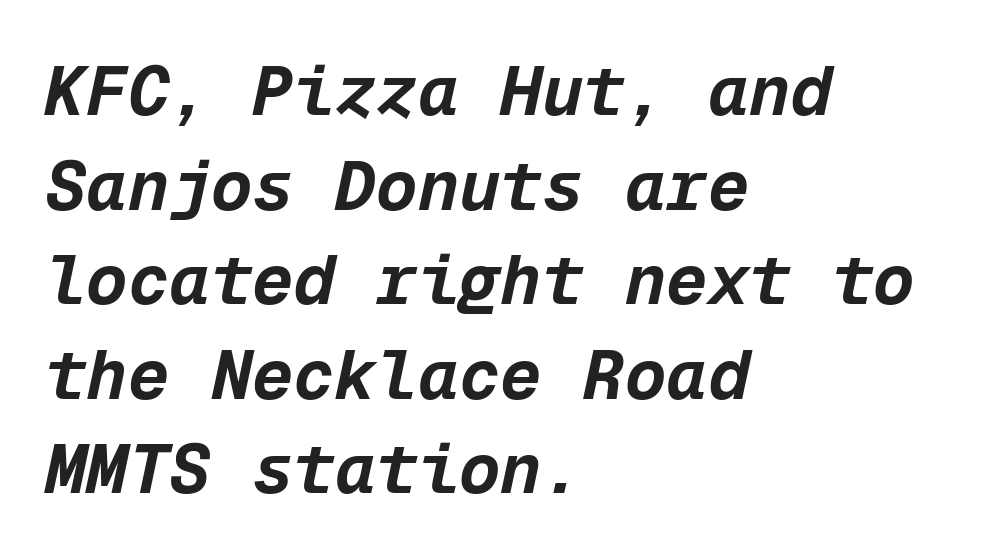
Q: Is the text bold? A: Yes.
Q: Is the text italic (slanted)? A: Yes, it leans right by about 12 degrees.
Q: Is the text underlined? A: No.
Q: How is the paragraph aligned? A: Left-aligned.
Q: Is the spacing between letters normal or unusually wide? A: Normal.
Q: Is the spacing between lines tight, normal or loose? A: Normal.
Q: Width (condensed, normal, or wide)? A: Normal.
Q: Stroke contrast? A: Low.
Q: x-height? A: Medium.
Q: Monospaced? A: Yes.
